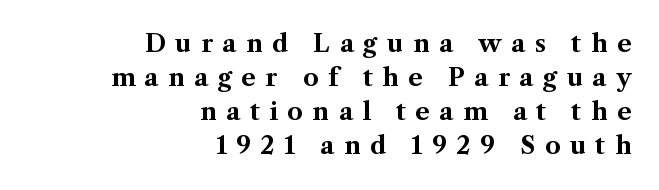
Q: Is the text bold? A: Yes.
Q: Is the text italic (slanted)? A: No, it is upright.
Q: Is the text underlined? A: No.
Q: How is the paragraph aligned? A: Right-aligned.
Q: Is the spacing between letters normal or unusually wide? A: Unusually wide.
Q: Is the spacing between lines tight, normal or loose? A: Normal.
